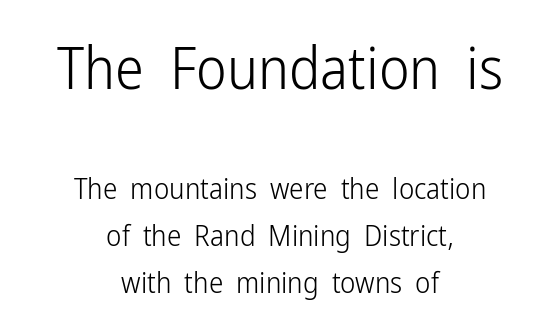
{"serif": "no", "italic": "no", "bold": "no", "weight": "light", "width": "condensed", "stroke_contrast": "low", "x_height": "medium", "monospaced": "no", "underline": "no", "align": "center", "line_spacing": "normal", "line_spacing_ratio": 1.63, "letter_spacing": "normal", "letter_spacing_em": 0.0, "larger_block": "first", "size_ratio": 2.0, "glyph_px": 58}
